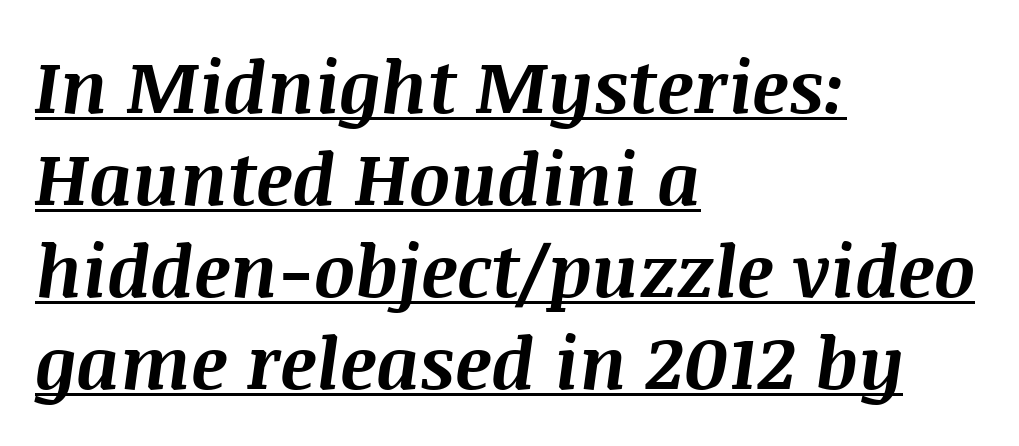
Q: Is the text bold? A: Yes.
Q: Is the text italic (slanted)? A: Yes, it leans right by about 8 degrees.
Q: Is the text underlined? A: Yes.
Q: How is the paragraph aligned? A: Left-aligned.
Q: Is the spacing between letters normal or unusually wide? A: Normal.
Q: Is the spacing between lines tight, normal or loose? A: Normal.
Q: Width (condensed, normal, or wide)? A: Normal.
Q: Stroke contrast? A: Medium.
Q: x-height? A: Large.
Q: Monospaced? A: No.
